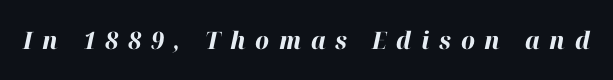
Underline: absent. The glyphs have the mass of a bold cut. Inter-character spacing is expanded well beyond the font's built-in metrics. Quick note: italic.
